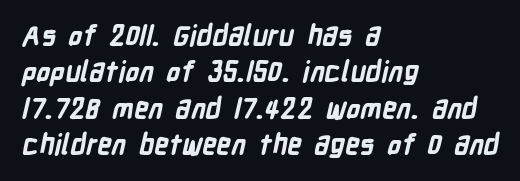
The image shows 28 px bold, condensed sans-serif type; set left-aligned, normal line spacing (1.3x), normal letter spacing, not underlined; low stroke contrast and a medium x-height.
